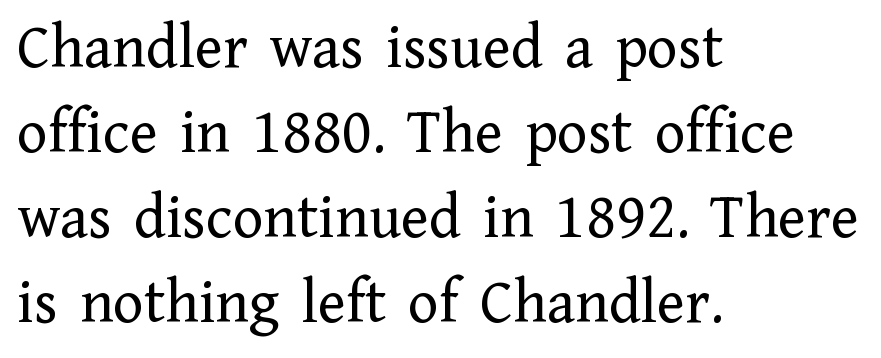
Classification — serif. Here the designer chose a conventional face with non-uniform glyph widths. Every row of glyphs begins at an identical x-position on the left. The designer left line spacing at the default. Check the space under the baseline: it is left empty.
